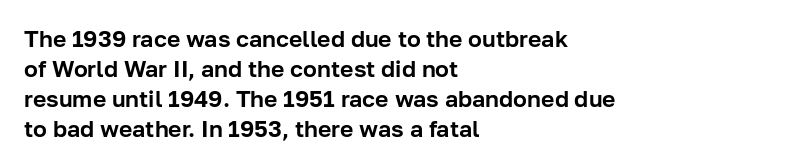
The rendering keeps characters at their native spacing. The string is rendered with underlining switched off. It's the straight-up-and-down kind of type. The paragraph has a hard left edge and a soft right edge. One glance says typical: line gaps are just what's usual.
